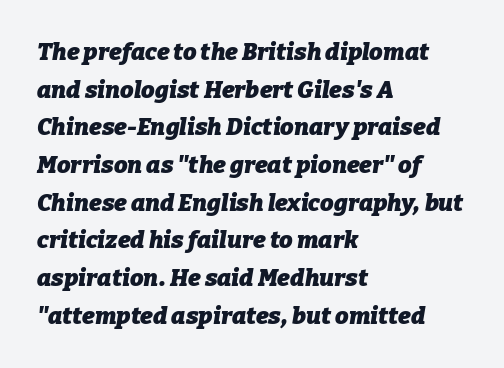
The image shows 24 px bold type, italic (leaning right); set left-aligned, normal line spacing (1.57x), normal letter spacing, not underlined.
